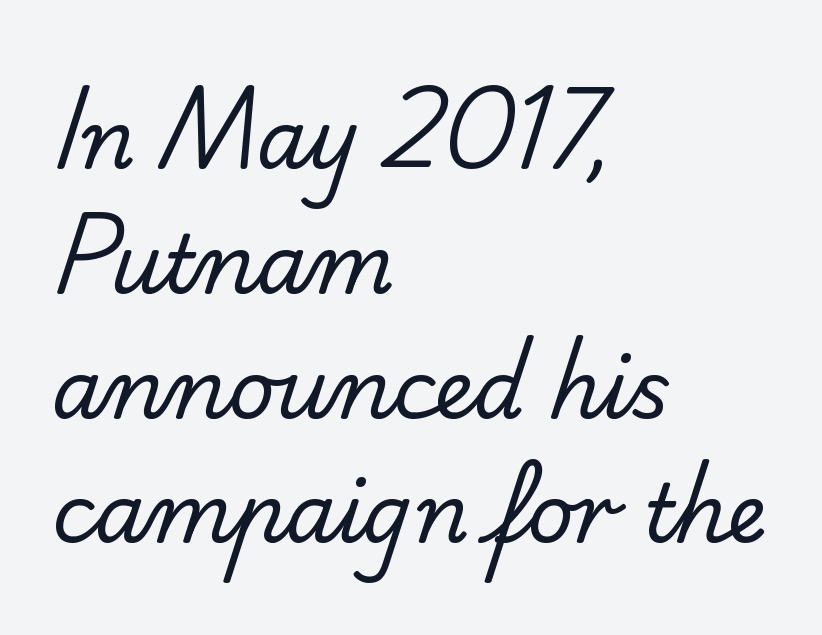
{"serif": "no", "bold": "no", "weight": "regular", "width": "normal", "stroke_contrast": "low", "x_height": "small", "monospaced": "no", "underline": "no", "align": "left", "line_spacing": "normal", "line_spacing_ratio": 1.56, "letter_spacing": "normal", "letter_spacing_em": 0.0, "glyph_px": 80}
